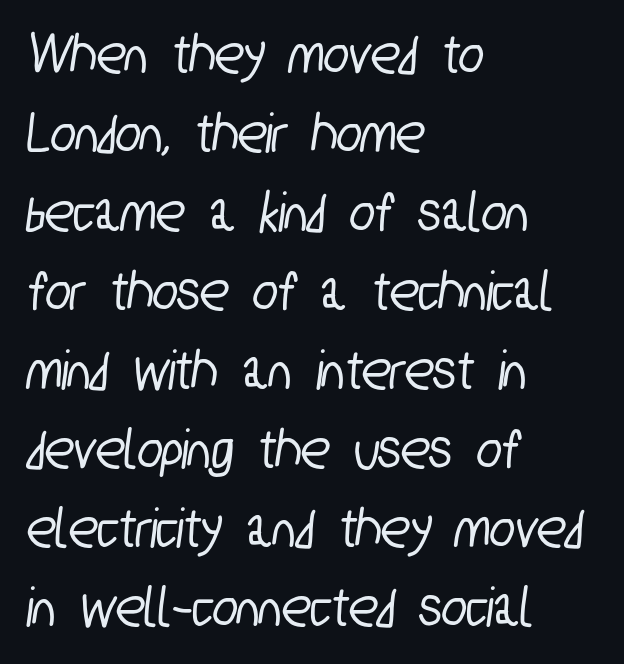
Q: Is the typeface a serif or a sans-serif typeface? A: Sans-serif.
Q: Is the text underlined? A: No.
Q: How is the paragraph aligned? A: Left-aligned.
Q: Is the spacing between letters normal or unusually wide? A: Normal.
Q: Is the spacing between lines tight, normal or loose? A: Normal.
Q: Width (condensed, normal, or wide)? A: Condensed.
Q: Stroke contrast? A: Low.
Q: x-height? A: Medium.
Q: Monospaced? A: No.
